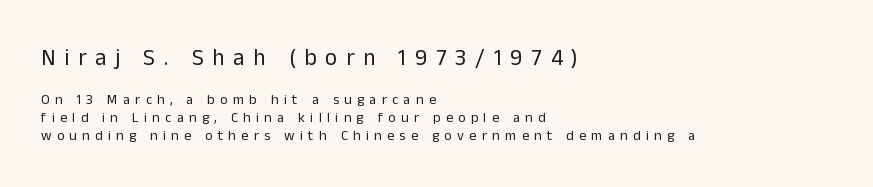
Q: Is the text bold? A: No.
Q: Is the text italic (slanted)? A: No, it is upright.
Q: Is the text underlined? A: No.
Q: How is the paragraph aligned? A: Left-aligned.
Q: Is the spacing between letters normal or unusually wide? A: Unusually wide.
Q: Is the spacing between lines tight, normal or loose? A: Normal.
Q: Which block of text is set in a larger size, the first (top) or the second (bottom)? A: The first (top) one.
